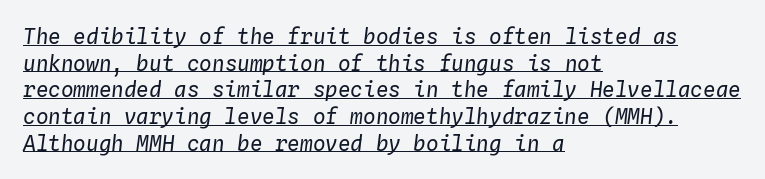
The image shows 21 px text type, italic (leaning right); set left-aligned, normal line spacing (1.27x), normal letter spacing, underlined.
